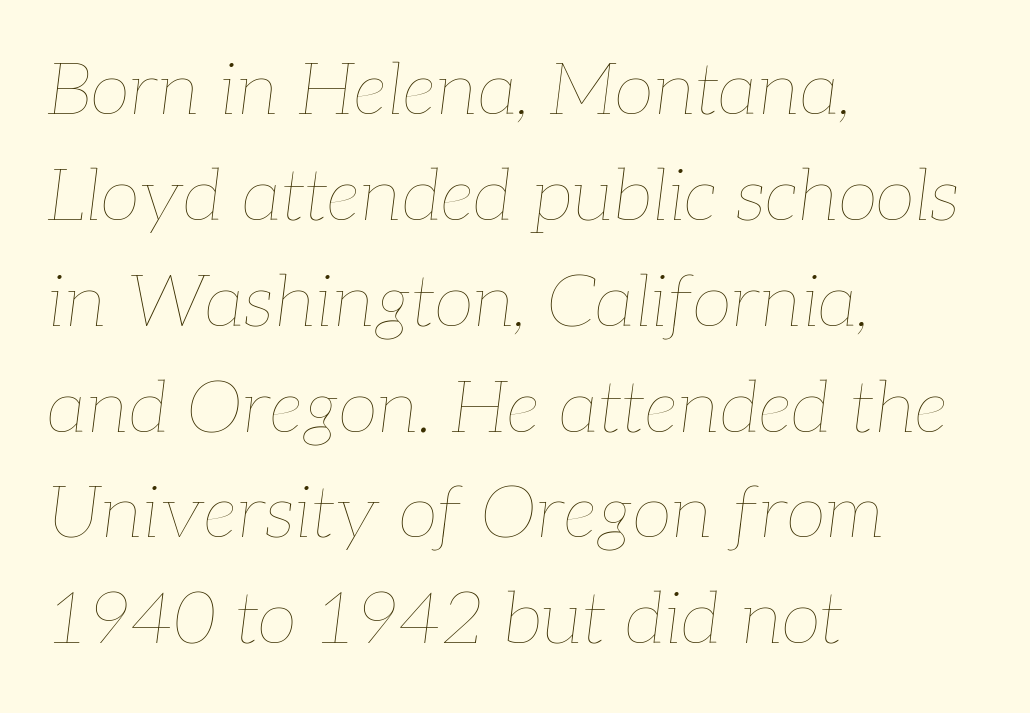
{"italic": "yes", "lean": "right", "slant_degrees": 7, "bold": "no", "weight": "thin", "width": "normal", "stroke_contrast": "low", "x_height": "medium", "monospaced": "no", "underline": "no", "align": "left", "line_spacing": "normal", "line_spacing_ratio": 1.45, "letter_spacing": "normal", "letter_spacing_em": 0.0, "glyph_px": 73}
